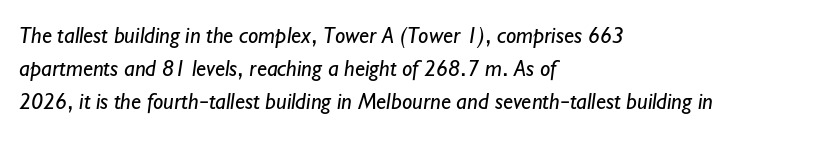
Is the stroke heavy? The answer is a plain regular-or-lighter. A bare baseline throughout the passage. Each line starts at the same left margin while the right side varies. Here the glyphs are tracked normally, forming tight word shapes.
